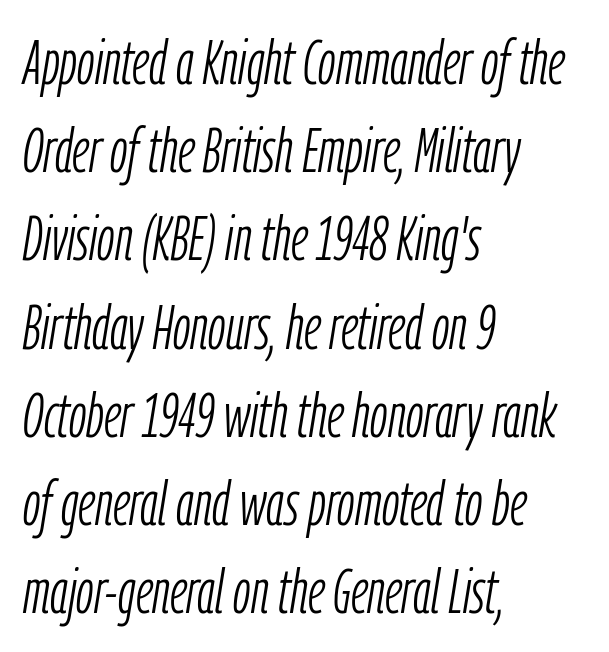
{"italic": "yes", "lean": "right", "slant_degrees": 9, "bold": "no", "weight": "light", "width": "condensed", "stroke_contrast": "low", "x_height": "medium", "monospaced": "no", "underline": "no", "align": "left", "line_spacing": "normal", "line_spacing_ratio": 1.4, "letter_spacing": "normal", "letter_spacing_em": 0.0, "glyph_px": 63}
